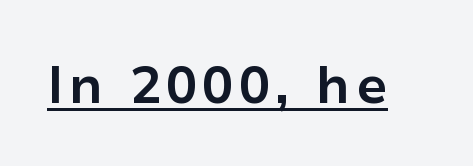
The image shows 52 px bold sans-serif type, upright; set underlined; low stroke contrast and a medium x-height.
